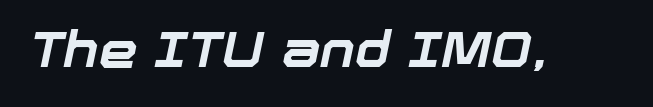
Each letter keeps its own natural width here, so spacing adapts to shape. Style check: oblique. Summary of weight: heavy, a full bold. The tracking reads as untouched default to a designer's eye. Beneath every word, the page is bare.
